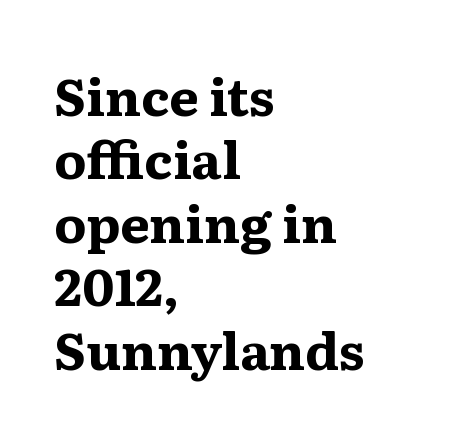
Is the type bold? Yes — the strokes are clearly thick and heavy. The lines are quadded left. Does the type have serifs? Yes, each stem ends in a small foot. Only glyphs here, with clear space below each row. You could call the tracking neutral — neither tight nor loose. This sample has the flowing, uneven cadence of proportional lettering.
